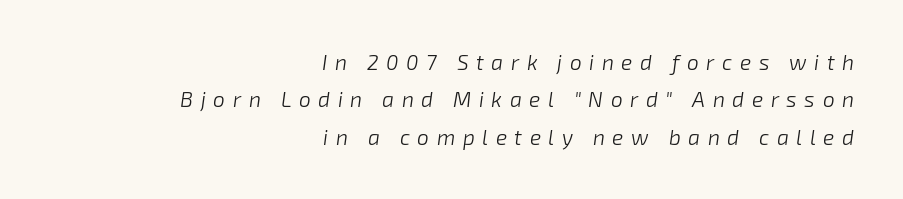
{"italic": "yes", "lean": "right", "slant_degrees": 8, "bold": "no", "underline": "no", "align": "right", "line_spacing_ratio": 1.78, "letter_spacing": "wide", "letter_spacing_em": 0.36, "glyph_px": 21}
